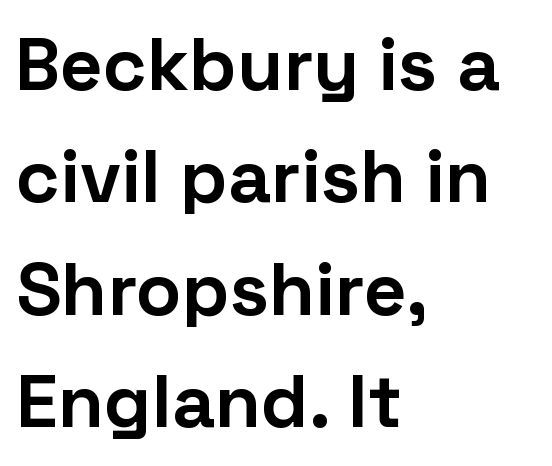
{"serif": "no", "italic": "no", "bold": "yes", "weight": "bold", "width": "normal", "stroke_contrast": "low", "x_height": "medium", "monospaced": "no", "underline": "no", "align": "left", "line_spacing": "normal", "line_spacing_ratio": 1.5, "letter_spacing": "normal", "letter_spacing_em": 0.0, "glyph_px": 75}
